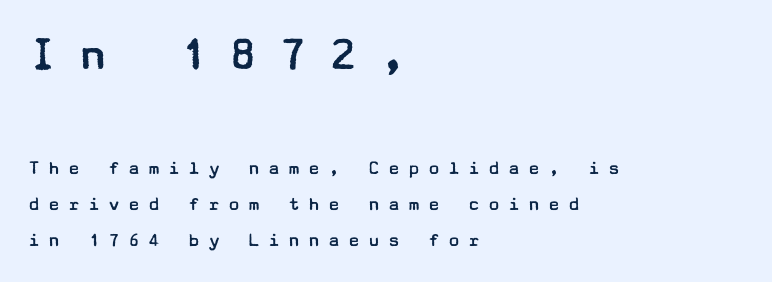
The image shows 50 px regular-weight, wide sans-serif type, upright; set left-aligned, line spacing 1.79x, unusually wide letter spacing (+0.4 em), not underlined; the first (top) block is 2.5x larger; low stroke contrast and a medium x-height.
